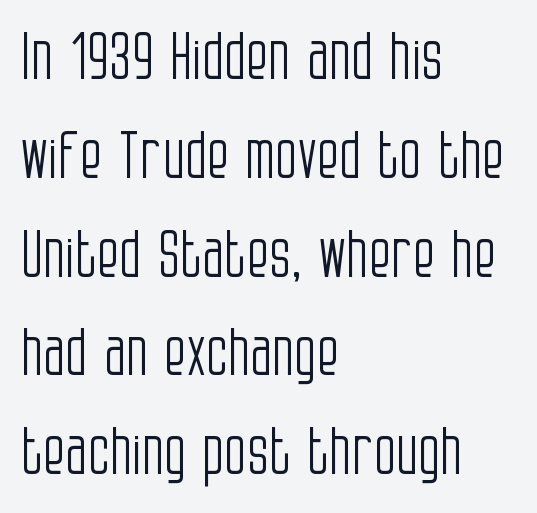
{"serif": "no", "italic": "no", "bold": "no", "weight": "light", "width": "condensed", "stroke_contrast": "low", "x_height": "large", "monospaced": "no", "underline": "no", "align": "left", "line_spacing": "normal", "line_spacing_ratio": 1.52, "letter_spacing": "normal", "letter_spacing_em": 0.0, "glyph_px": 65}
